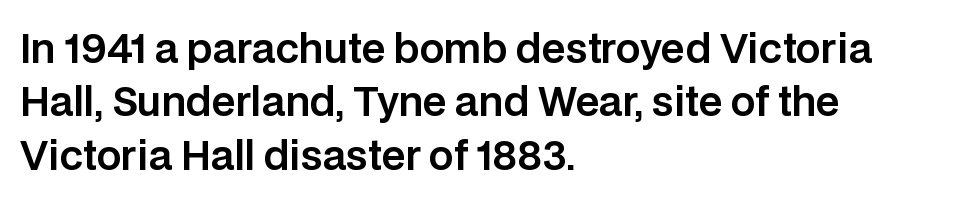
Q: Is the text italic (slanted)? A: No, it is upright.
Q: Is the typeface a serif or a sans-serif typeface? A: Sans-serif.
Q: Is the text underlined? A: No.
Q: How is the paragraph aligned? A: Left-aligned.
Q: Is the spacing between letters normal or unusually wide? A: Normal.
Q: Is the spacing between lines tight, normal or loose? A: Normal.
Q: Width (condensed, normal, or wide)? A: Normal.
Q: Stroke contrast? A: Low.
Q: x-height? A: Large.
Q: Monospaced? A: No.
